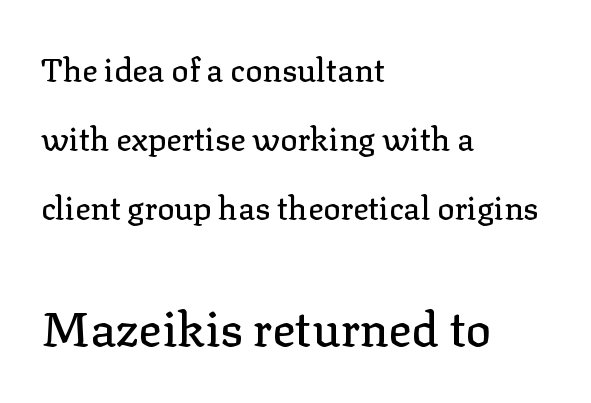
The image shows 48 px serif type, upright; set left-aligned, loose line spacing (2.15x), normal letter spacing, not underlined; the second (bottom) block is 1.5x larger; low stroke contrast and a medium x-height.
